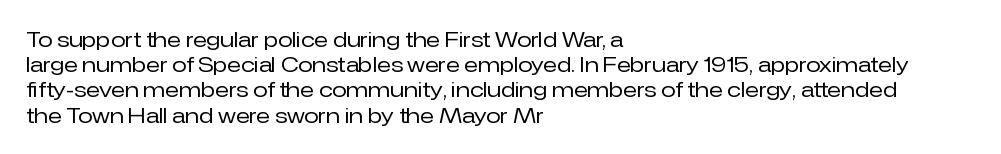
{"italic": "no", "bold": "no", "underline": "no", "align": "left", "line_spacing_ratio": 1.2, "letter_spacing": "normal", "letter_spacing_em": 0.0, "glyph_px": 21}
